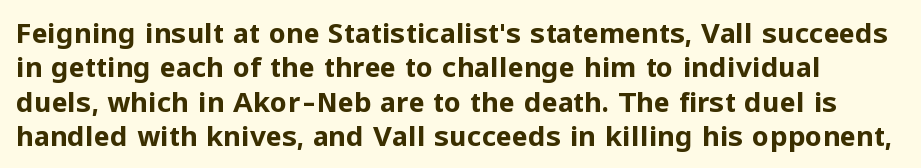
Q: Is the text bold? A: Yes.
Q: Is the text italic (slanted)? A: No, it is upright.
Q: Is the text underlined? A: No.
Q: Is the spacing between letters normal or unusually wide? A: Normal.
Q: Is the spacing between lines tight, normal or loose? A: Normal.
